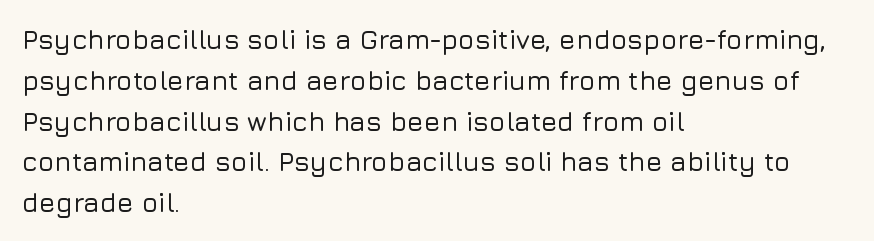
The typography opts for an upright posture over an oblique one. Descenders hang freely into open space. The rag falls on the right side of this text block. No extra tracking has been applied to these lines. Does the leading feel generous? No, just average.
